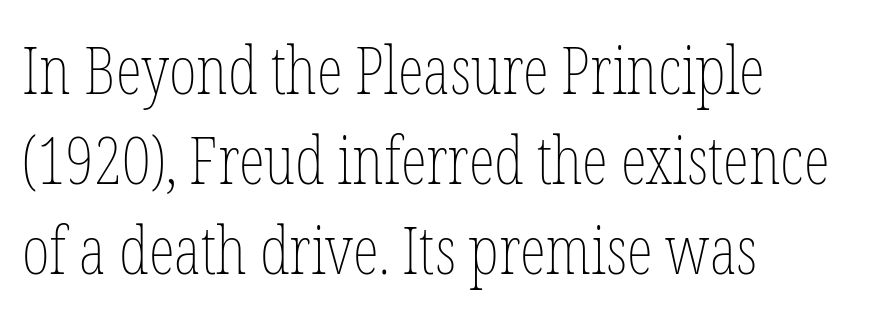
{"italic": "no", "bold": "no", "weight": "thin", "width": "condensed", "stroke_contrast": "low", "x_height": "medium", "monospaced": "no", "underline": "no", "align": "left", "line_spacing": "normal", "line_spacing_ratio": 1.34, "letter_spacing": "normal", "letter_spacing_em": 0.0, "glyph_px": 67}
